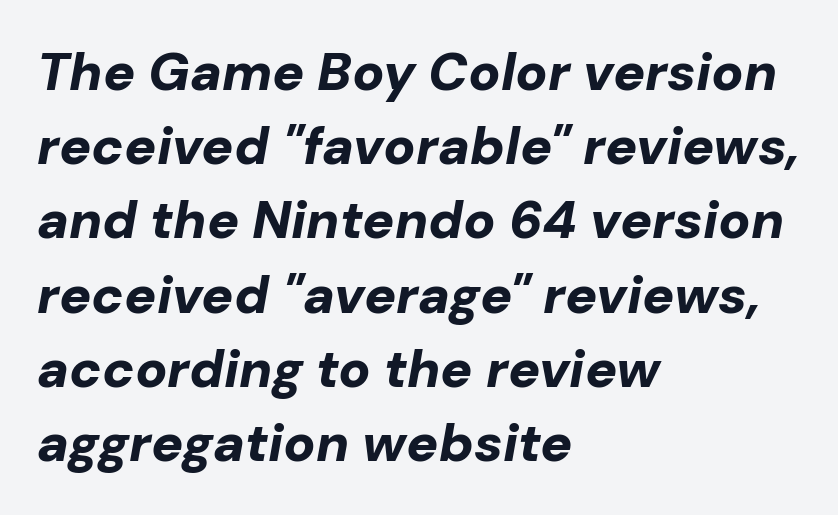
Q: Is the text bold? A: Yes.
Q: Is the text italic (slanted)? A: Yes, it leans right by about 10 degrees.
Q: Is the text underlined? A: No.
Q: How is the paragraph aligned? A: Left-aligned.
Q: Is the spacing between letters normal or unusually wide? A: Normal.
Q: Is the spacing between lines tight, normal or loose? A: Normal.
Q: Width (condensed, normal, or wide)? A: Normal.
Q: Stroke contrast? A: Low.
Q: x-height? A: Medium.
Q: Monospaced? A: No.
